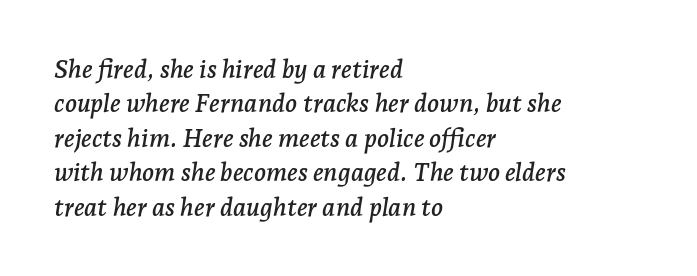
The image shows 25 px text type, italic (leaning right); set left-aligned, normal line spacing (1.38x), normal letter spacing, not underlined.
